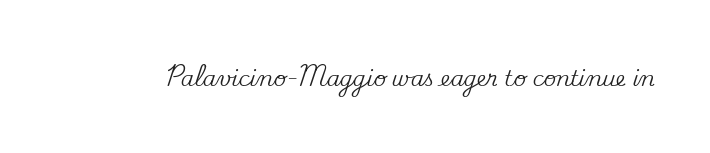
The string is rendered with underlining switched off. Students, note that the glyphs here touch the page at normal intervals.
